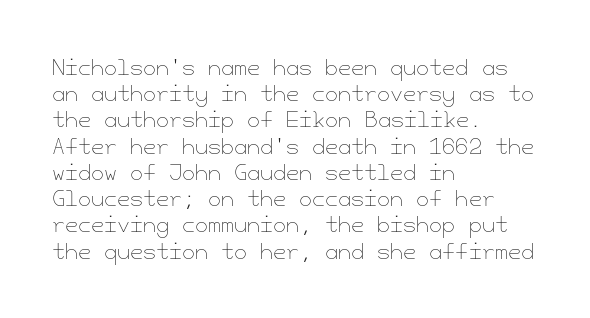
The image shows 21 px text type, upright; set left-aligned, normal line spacing (1.25x), normal letter spacing, not underlined.
